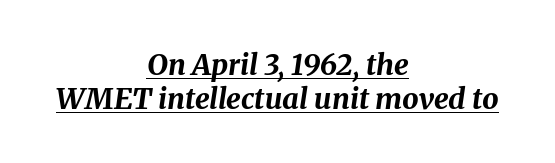
Q: Is the text bold? A: Yes.
Q: Is the text italic (slanted)? A: Yes, it leans right by about 8 degrees.
Q: Is the text underlined? A: Yes.
Q: How is the paragraph aligned? A: Centered.
Q: Is the spacing between letters normal or unusually wide? A: Normal.
Q: Width (condensed, normal, or wide)? A: Normal.
Q: Stroke contrast? A: Medium.
Q: x-height? A: Medium.
Q: Monospaced? A: No.
